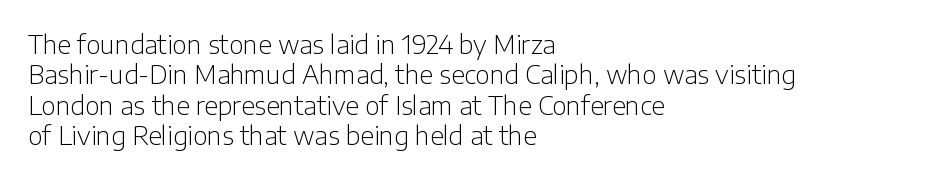
Q: Is the text bold? A: No.
Q: Is the text italic (slanted)? A: No, it is upright.
Q: Is the text underlined? A: No.
Q: How is the paragraph aligned? A: Left-aligned.
Q: Is the spacing between letters normal or unusually wide? A: Normal.
